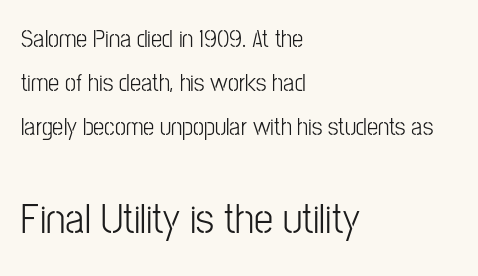
The image shows 43 px light, condensed sans-serif type, upright; set left-aligned, line spacing 1.77x, normal letter spacing, not underlined; the second (bottom) block is 1.72x larger; low stroke contrast and a medium x-height.
